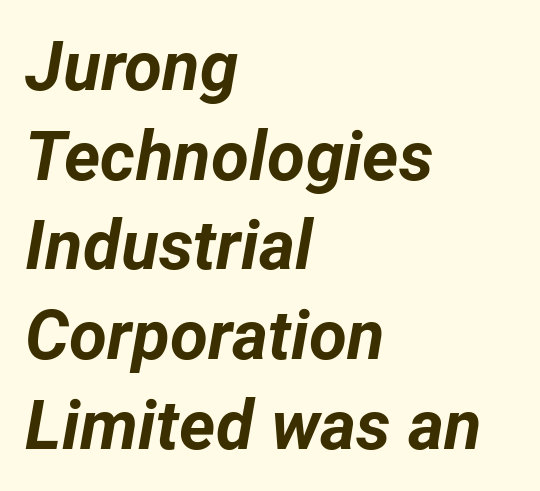
The space between consecutive lines is moderate. In terms of weight, the rendering is a true, heavy bold. Think of a printed novel: that variable character pitch is what you see here. Clear beneath every line of the passage. These lines stack with their left ends in a neat column. Tracking here is standard; glyphs follow each other at the usual distance.
